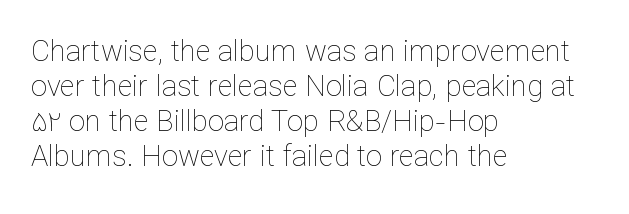
{"italic": "no", "bold": "no", "weight": "thin", "width": "normal", "stroke_contrast": "low", "x_height": "medium", "monospaced": "no", "underline": "no", "align": "left", "line_spacing_ratio": 1.21, "letter_spacing": "normal", "letter_spacing_em": 0.0, "glyph_px": 29}
